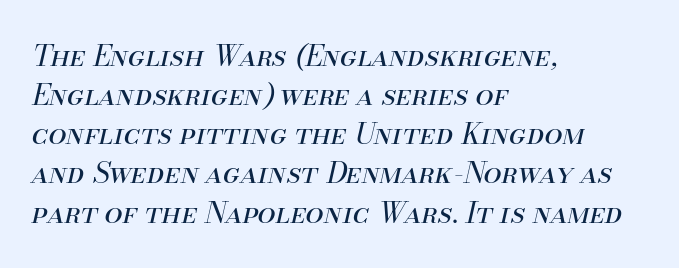
Characters follow at the spacing the type designer built in. The block of text has a typical density, with ordinary space between rows. Looks like regular typesetting: each glyph gets only the width it needs. On a weight scale, this lands at 450 or below. A typesetter would mark this as italic. The lines are quadded left.
